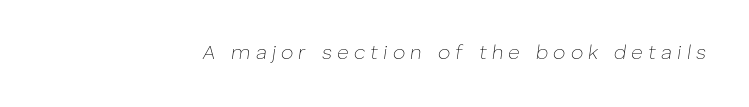
The image shows 20 px text type, italic (leaning right); set unusually wide letter spacing (+0.26 em), not underlined.
